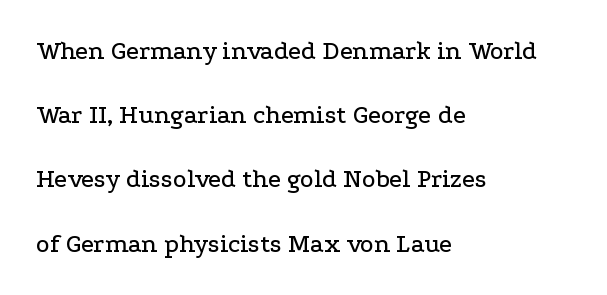
{"italic": "no", "underline": "no", "align": "left", "line_spacing": "loose", "line_spacing_ratio": 2.47, "letter_spacing": "normal", "letter_spacing_em": 0.0, "glyph_px": 26}
